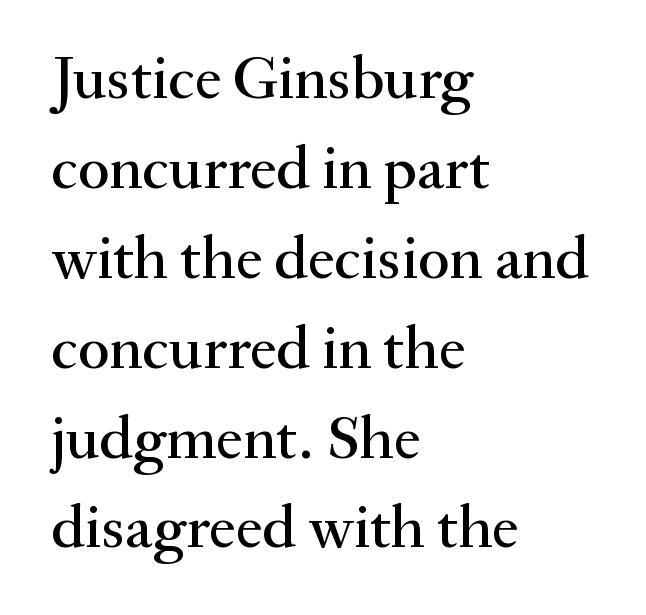
The image shows 62 px serif type, upright; set left-aligned, normal line spacing (1.45x), normal letter spacing, not underlined; medium stroke contrast and a small x-height.
